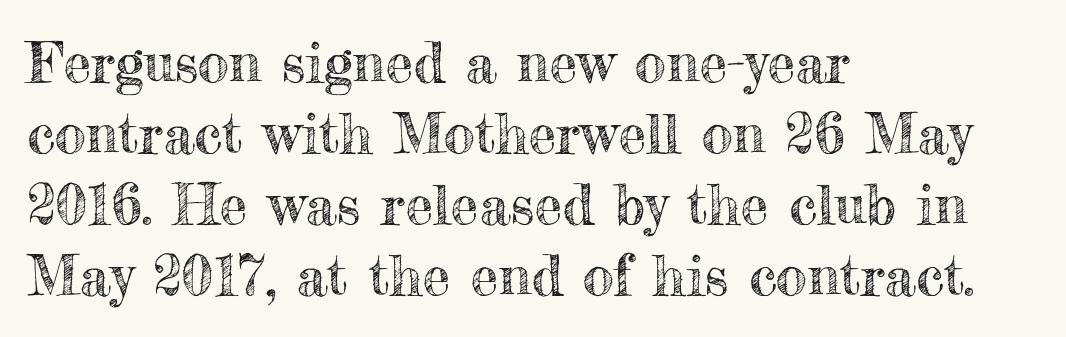
Q: Is the text italic (slanted)? A: No, it is upright.
Q: Is the text underlined? A: No.
Q: How is the paragraph aligned? A: Left-aligned.
Q: Is the spacing between letters normal or unusually wide? A: Normal.
Q: Is the spacing between lines tight, normal or loose? A: Normal.
Q: Width (condensed, normal, or wide)? A: Normal.
Q: x-height? A: Small.
Q: Monospaced? A: No.
